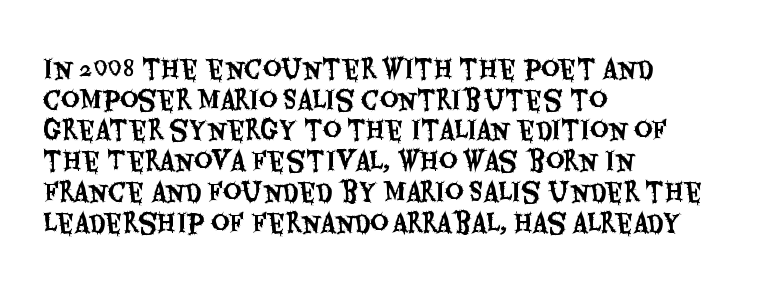
Which margin do the lines hug? The left one — the right edge is uneven. Bare-footed words on every line. Here the glyphs are tracked normally, forming tight word shapes. Does the lettering tilt? It doesn't — this is upright.
